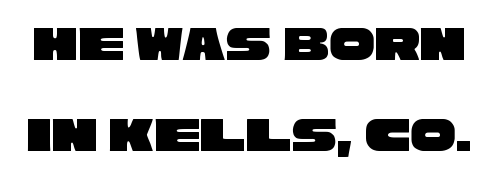
{"serif": "no", "width": "wide", "stroke_contrast": "low", "x_height": "large", "monospaced": "no", "underline": "no", "line_spacing_ratio": 1.78, "letter_spacing": "normal", "letter_spacing_em": 0.0, "glyph_px": 51}
